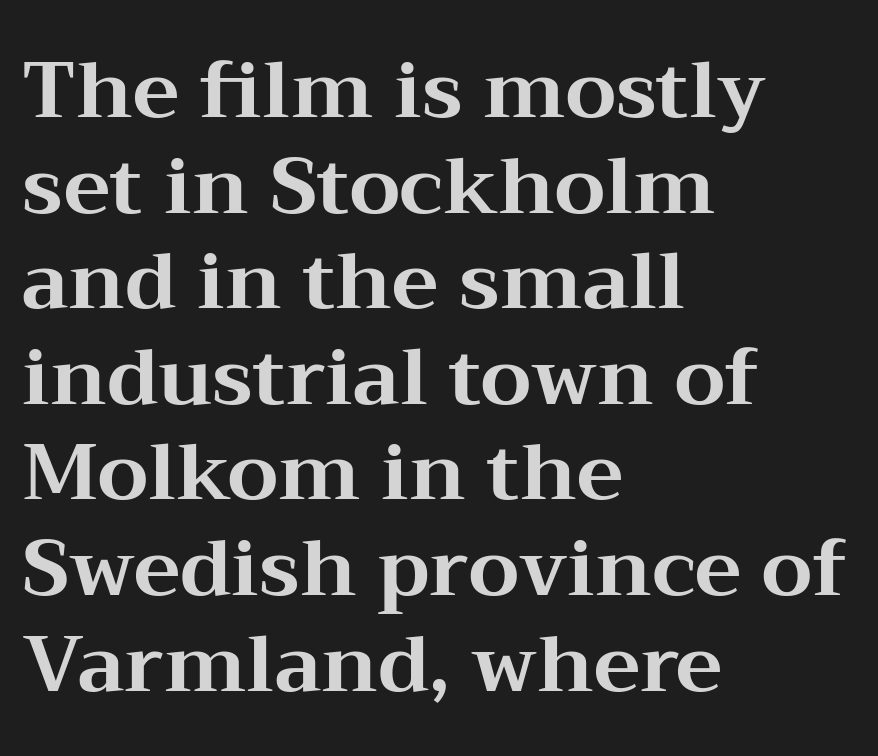
Layout note: lines flush left. Its strokes are broad and dark, the hallmark of bold type. Note the varied advance widths — an 'i' is clearly narrower than an 'm'. The axis of the letterforms is exactly vertical. Compared with typical body copy, the letter spacing here is the same. Descenders are the only things crossing below the line.
